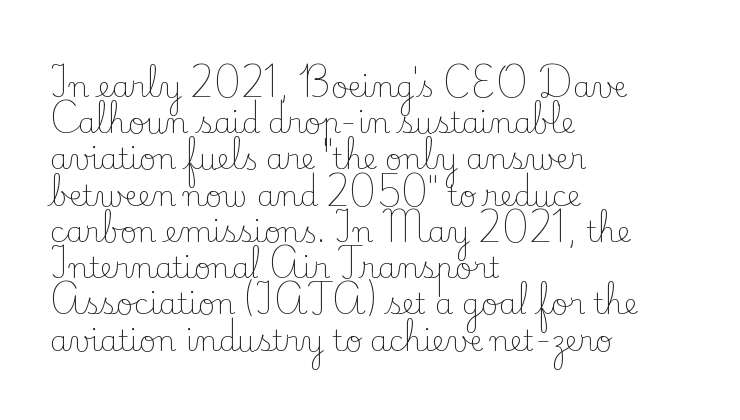
Q: Is the text bold? A: No.
Q: Is the text italic (slanted)? A: No, it is upright.
Q: Is the typeface a serif or a sans-serif typeface? A: Serif.
Q: Is the text underlined? A: No.
Q: How is the paragraph aligned? A: Left-aligned.
Q: Is the spacing between letters normal or unusually wide? A: Normal.
Q: Is the spacing between lines tight, normal or loose? A: Normal.
Q: Width (condensed, normal, or wide)? A: Normal.
Q: Stroke contrast? A: Low.
Q: x-height? A: Small.
Q: Monospaced? A: No.
